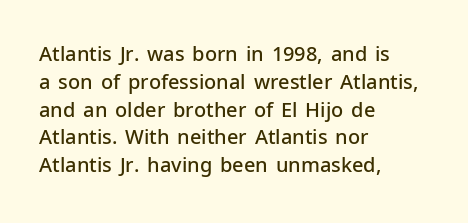
In terms of posture, this sample is upright. A typesetter would call this zero additional tracking. In terms of weight, the rendering is demibold, just under bold. One glance says typical: line gaps are just what's usual. Left-aligned paragraph, ragged on the right.
